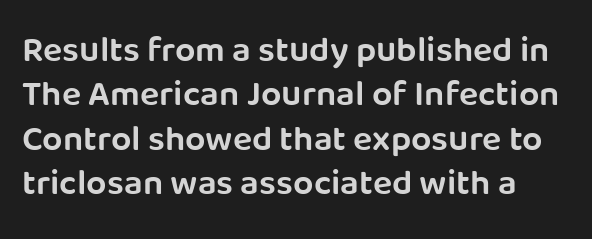
Q: Is the text bold? A: Semi-bold.
Q: Is the text italic (slanted)? A: No, it is upright.
Q: Is the typeface a serif or a sans-serif typeface? A: Sans-serif.
Q: Is the text underlined? A: No.
Q: Is the spacing between letters normal or unusually wide? A: Normal.
Q: Width (condensed, normal, or wide)? A: Normal.
Q: Stroke contrast? A: Low.
Q: x-height? A: Large.
Q: Monospaced? A: No.
